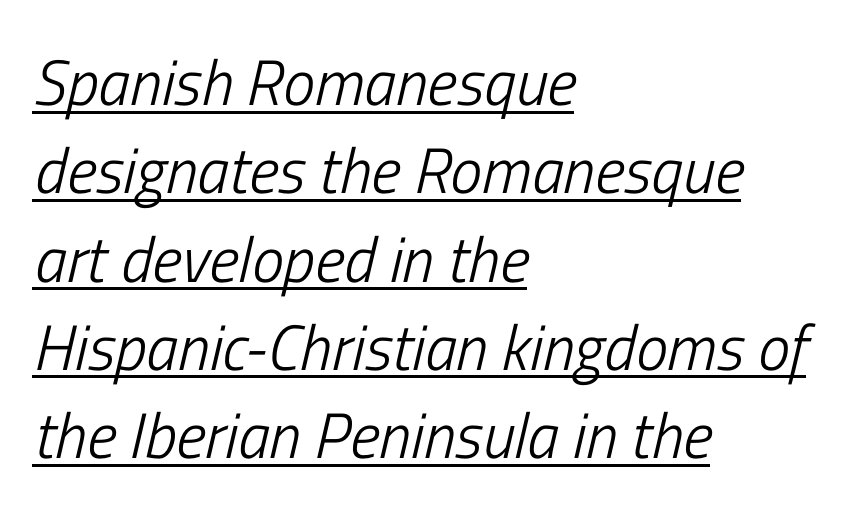
Q: Is the text bold? A: No.
Q: Is the text italic (slanted)? A: Yes, it leans right by about 13 degrees.
Q: Is the text underlined? A: Yes.
Q: How is the paragraph aligned? A: Left-aligned.
Q: Is the spacing between letters normal or unusually wide? A: Normal.
Q: Is the spacing between lines tight, normal or loose? A: Normal.
Q: Width (condensed, normal, or wide)? A: Condensed.
Q: Stroke contrast? A: Low.
Q: x-height? A: Medium.
Q: Monospaced? A: No.
